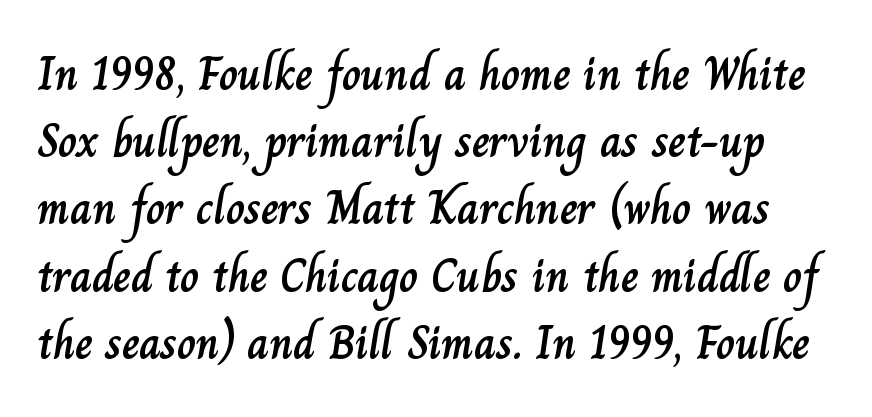
{"width": "normal", "stroke_contrast": "low", "x_height": "small", "monospaced": "no", "underline": "no", "line_spacing": "normal", "line_spacing_ratio": 1.43, "letter_spacing": "normal", "letter_spacing_em": 0.0, "glyph_px": 47}
